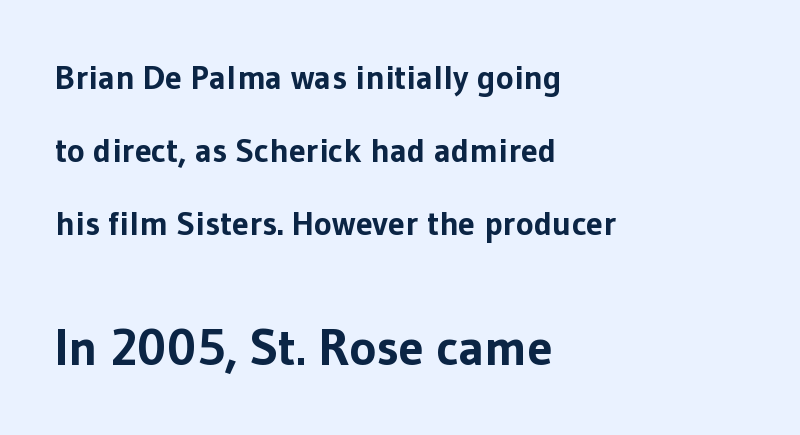
This rendering uses left alignment, leaving the right contour irregular. The letters are bold, with thick, heavy strokes. The face used here is rendered with its standard letterfit. The foot of each line stays bare and open. The emphasis by scale lands on block number two, below. Check where the strokes stop: nothing finishes them off — pure sans.
